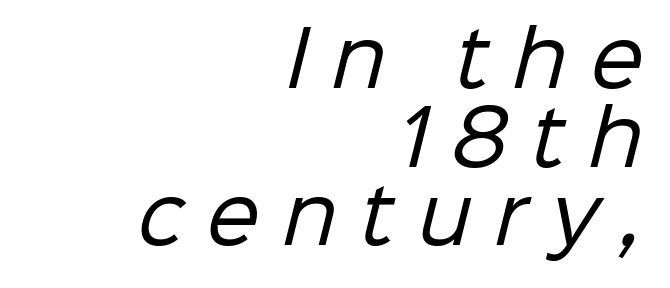
Q: Is the text bold? A: No.
Q: Is the typeface a serif or a sans-serif typeface? A: Sans-serif.
Q: Is the text underlined? A: No.
Q: How is the paragraph aligned? A: Right-aligned.
Q: Is the spacing between letters normal or unusually wide? A: Unusually wide.
Q: Is the spacing between lines tight, normal or loose? A: Tight.
Q: Width (condensed, normal, or wide)? A: Normal.
Q: Stroke contrast? A: Low.
Q: x-height? A: Medium.
Q: Monospaced? A: No.
